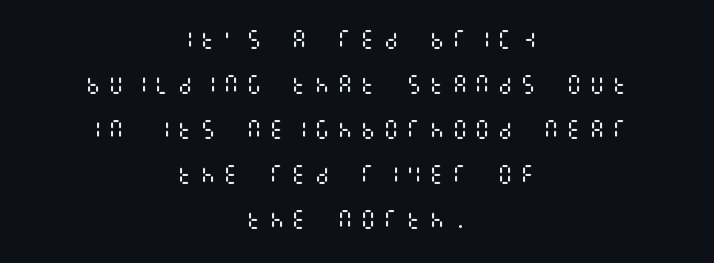
Q: Is the text bold? A: No.
Q: Is the text italic (slanted)? A: No, it is upright.
Q: Is the text underlined? A: No.
Q: How is the paragraph aligned? A: Centered.
Q: Is the spacing between letters normal or unusually wide? A: Unusually wide.
Q: Is the spacing between lines tight, normal or loose? A: Loose.
